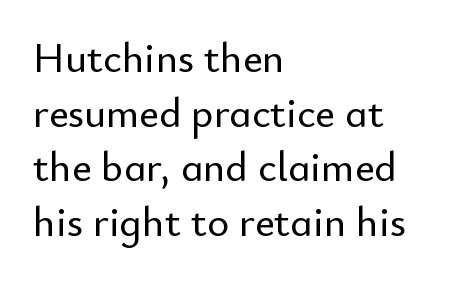
Q: Is the text italic (slanted)? A: No, it is upright.
Q: Is the typeface a serif or a sans-serif typeface? A: Sans-serif.
Q: Is the text underlined? A: No.
Q: How is the paragraph aligned? A: Left-aligned.
Q: Is the spacing between letters normal or unusually wide? A: Normal.
Q: Is the spacing between lines tight, normal or loose? A: Normal.
Q: Width (condensed, normal, or wide)? A: Normal.
Q: Stroke contrast? A: Low.
Q: x-height? A: Small.
Q: Monospaced? A: No.
